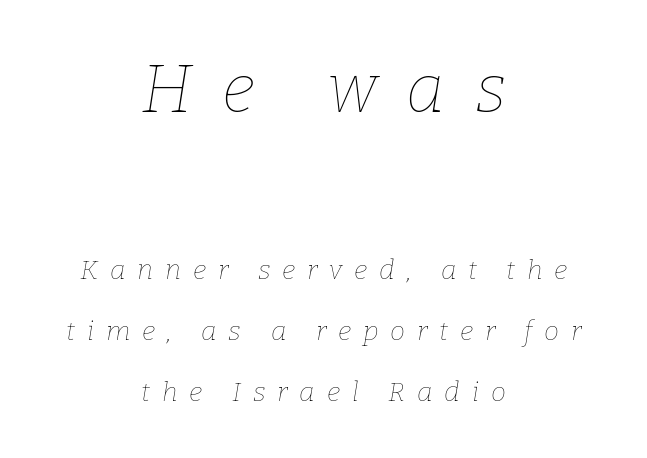
Q: Is the text bold? A: No.
Q: Is the text italic (slanted)? A: Yes, it leans right by about 9 degrees.
Q: Is the text underlined? A: No.
Q: How is the paragraph aligned? A: Centered.
Q: Is the spacing between letters normal or unusually wide? A: Unusually wide.
Q: Is the spacing between lines tight, normal or loose? A: Loose.
Q: Which block of text is set in a larger size, the first (top) or the second (bottom)? A: The first (top) one.
Q: Width (condensed, normal, or wide)? A: Normal.
Q: Stroke contrast? A: Low.
Q: x-height? A: Medium.
Q: Monospaced? A: No.
